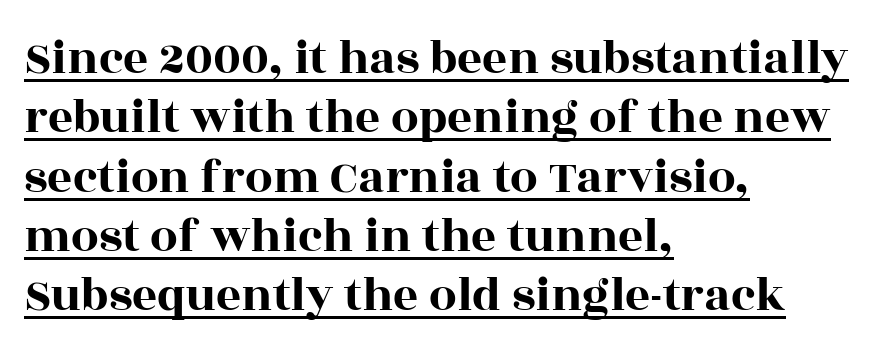
Q: Is the text italic (slanted)? A: No, it is upright.
Q: Is the typeface a serif or a sans-serif typeface? A: Serif.
Q: Is the text underlined? A: Yes.
Q: How is the paragraph aligned? A: Left-aligned.
Q: Is the spacing between letters normal or unusually wide? A: Normal.
Q: Width (condensed, normal, or wide)? A: Wide.
Q: x-height? A: Large.
Q: Monospaced? A: No.
